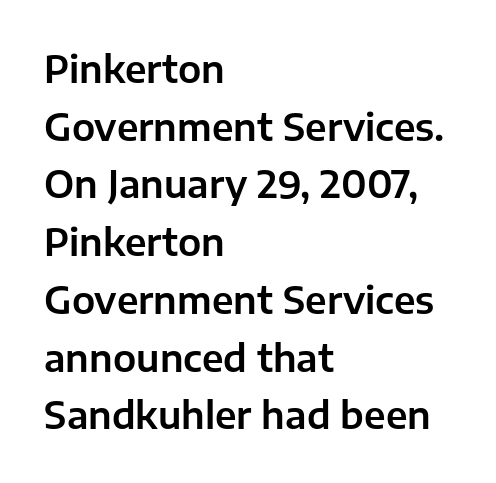
The image shows 37 px sans-serif type, upright; set left-aligned, normal line spacing (1.56x), normal letter spacing, not underlined; low stroke contrast and a medium x-height.
